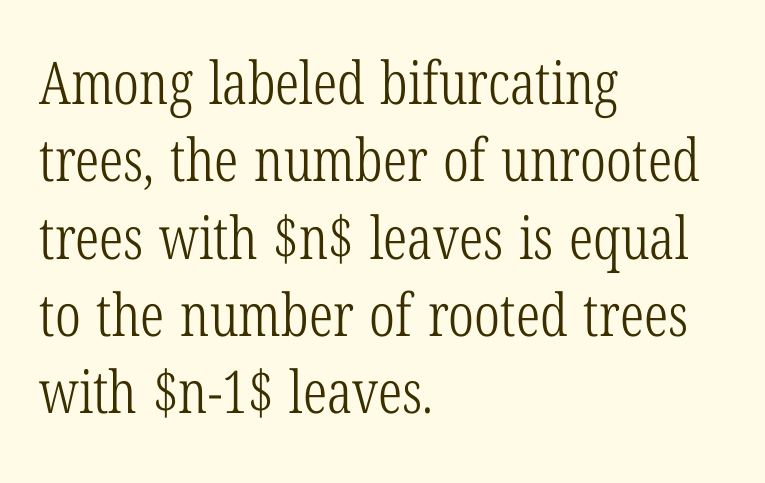
Q: Is the text bold? A: No.
Q: Is the text italic (slanted)? A: No, it is upright.
Q: Is the typeface a serif or a sans-serif typeface? A: Serif.
Q: Is the text underlined? A: No.
Q: How is the paragraph aligned? A: Left-aligned.
Q: Is the spacing between letters normal or unusually wide? A: Normal.
Q: Is the spacing between lines tight, normal or loose? A: Normal.
Q: Width (condensed, normal, or wide)? A: Condensed.
Q: Stroke contrast? A: Low.
Q: x-height? A: Medium.
Q: Monospaced? A: No.
